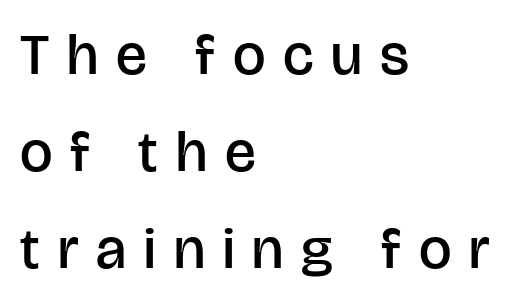
{"serif": "no", "italic": "no", "bold": "semi", "weight": "semibold", "width": "normal", "stroke_contrast": "low", "x_height": "large", "monospaced": "no", "underline": "no", "align": "left", "line_spacing": "normal", "line_spacing_ratio": 1.67, "letter_spacing": "wide", "letter_spacing_em": 0.31, "glyph_px": 58}
